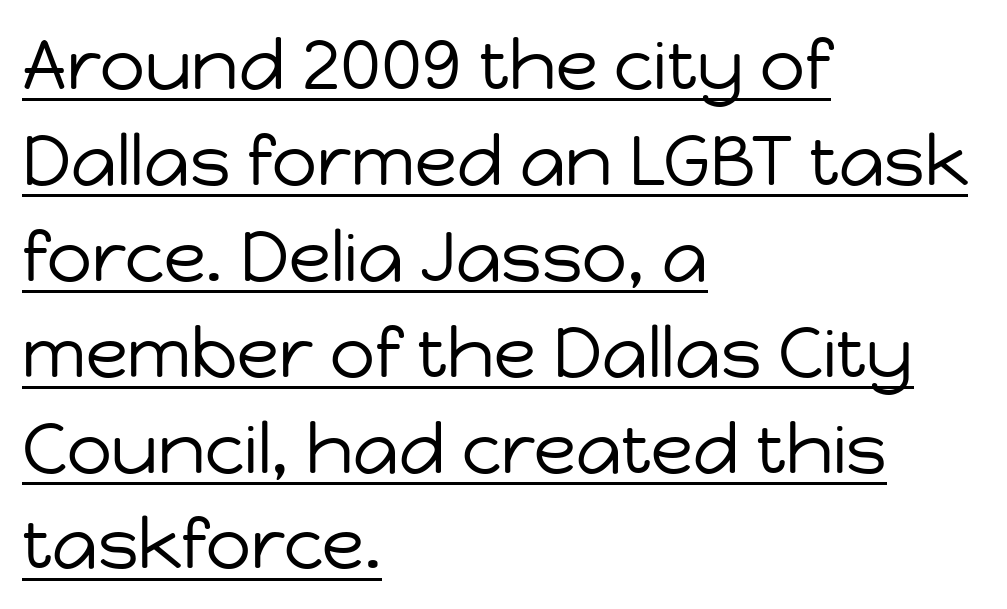
The image shows 70 px regular-weight sans-serif type, upright; set left-aligned, normal line spacing (1.37x), normal letter spacing, underlined; low stroke contrast and a medium x-height.
